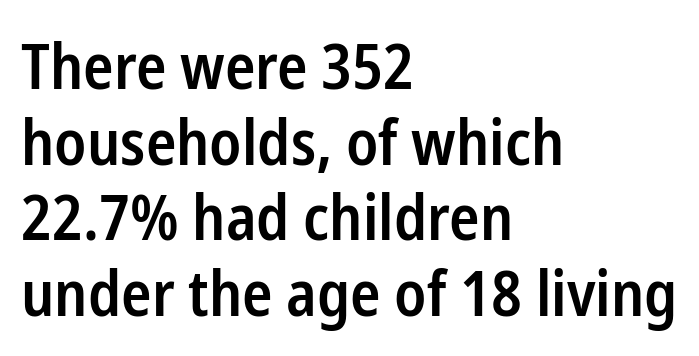
{"serif": "no", "italic": "no", "bold": "semi", "weight": "semibold", "width": "condensed", "stroke_contrast": "low", "x_height": "medium", "monospaced": "no", "underline": "no", "align": "left", "line_spacing_ratio": 1.2, "letter_spacing": "normal", "letter_spacing_em": 0.0, "glyph_px": 63}
